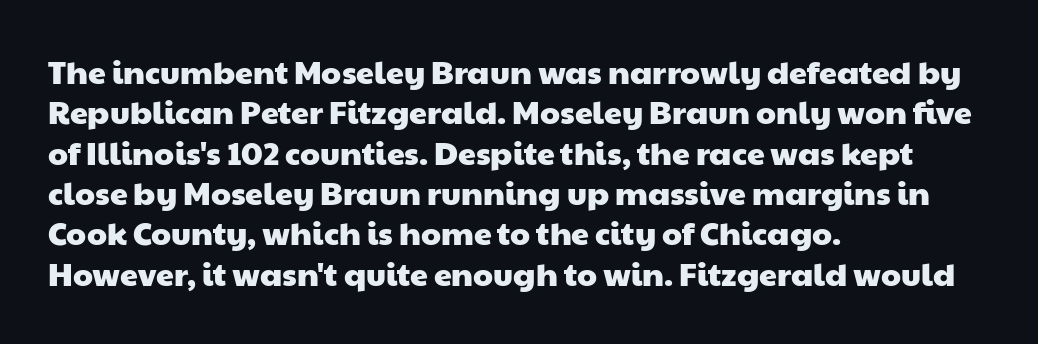
Where is the straight margin? On the left. Varying glyph widths throughout — classic text-font behaviour. Check under the words: just untouched page. The face used here is a sans, in the tradition of grotesques and geometrics.
